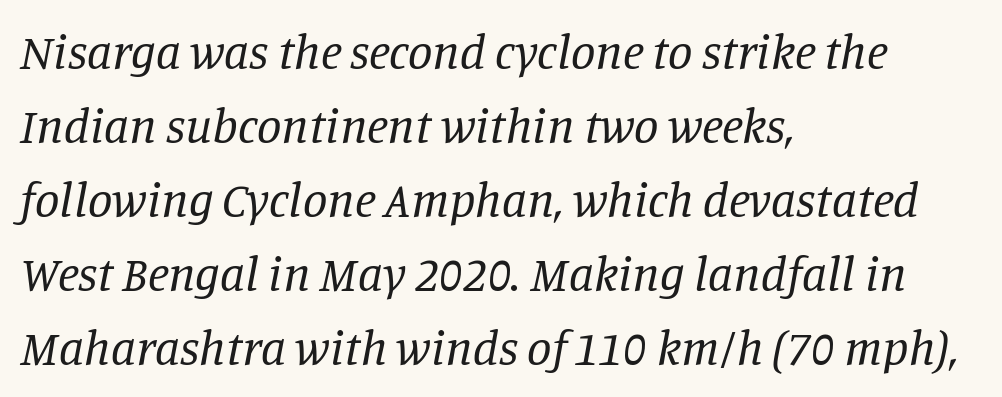
Caption: face not bold, strokes unweighted. Spacing verdict: proportional, widths tailored to each character. Inter-character spacing is left at the font's built-in metrics. Alignment: flush left. What kind of face is this? One with serifs.
